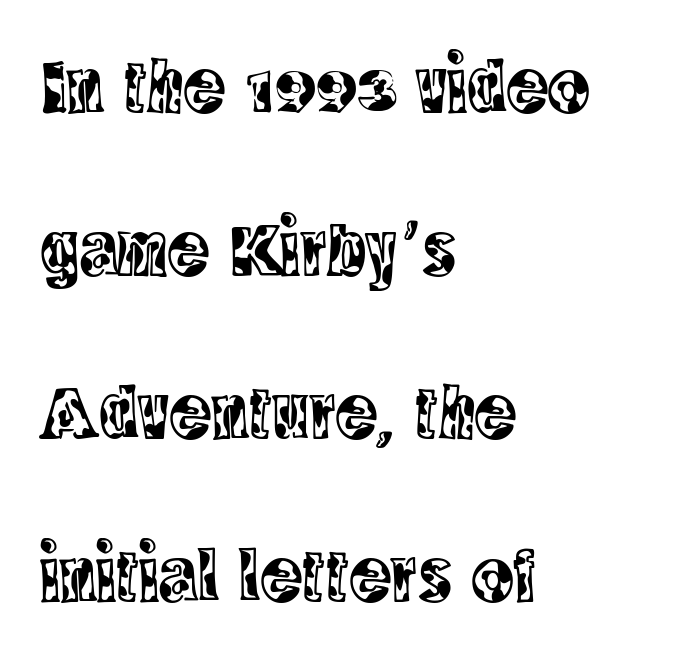
The area under the type is left untouched. In CSS terms this would be text-align: left. Does the leading feel generous? Absolutely, it's lavish. Letterform terminals end in serifs throughout the passage. The face used here is rendered with its standard letterfit.
